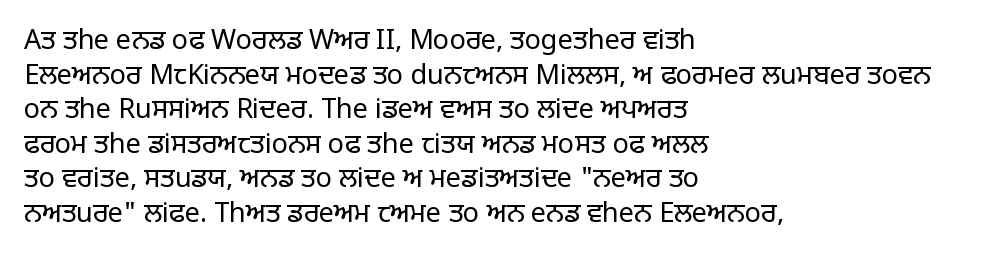
The image shows 27 px text type, upright; set left-aligned, normal line spacing (1.28x), normal letter spacing, not underlined.
